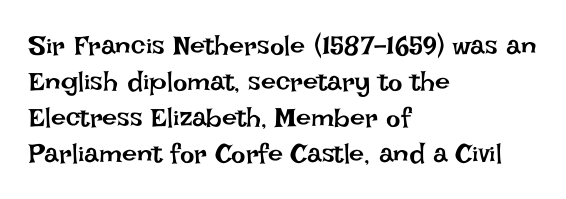
A clean baseline with only descenders dipping below it. The letters stand upright; this is a roman face. The letterforms sit shoulder to shoulder at normal distance. The compositor pushed each line to the left boundary.
